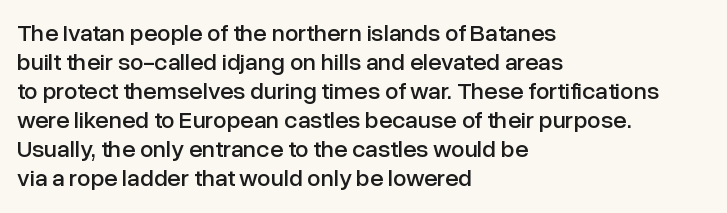
{"italic": "no", "underline": "no", "align": "left", "line_spacing_ratio": 1.21, "letter_spacing": "normal", "letter_spacing_em": 0.0, "glyph_px": 24}
